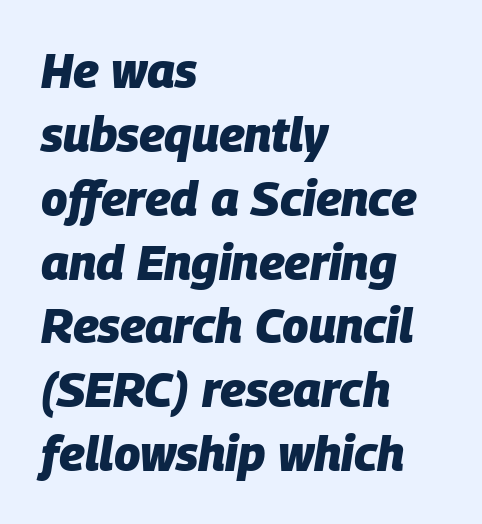
{"italic": "yes", "lean": "right", "slant_degrees": 9, "bold": "yes", "weight": "heavy", "width": "normal", "stroke_contrast": "low", "x_height": "large", "monospaced": "no", "underline": "no", "align": "left", "line_spacing": "normal", "line_spacing_ratio": 1.33, "letter_spacing": "normal", "letter_spacing_em": 0.0, "glyph_px": 48}
